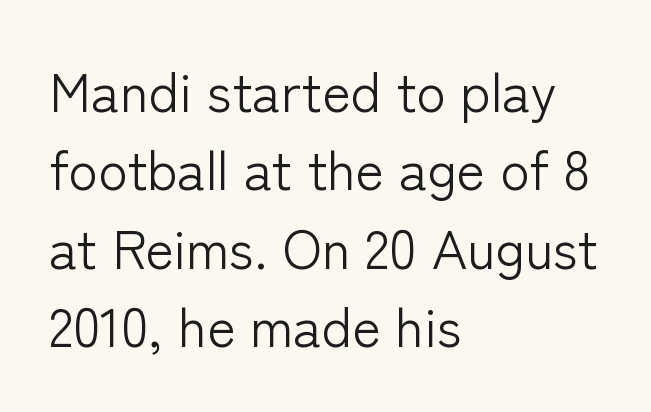
The image shows 54 px light sans-serif type, upright; set left-aligned, normal line spacing (1.45x), normal letter spacing, not underlined; low stroke contrast and a medium x-height.
